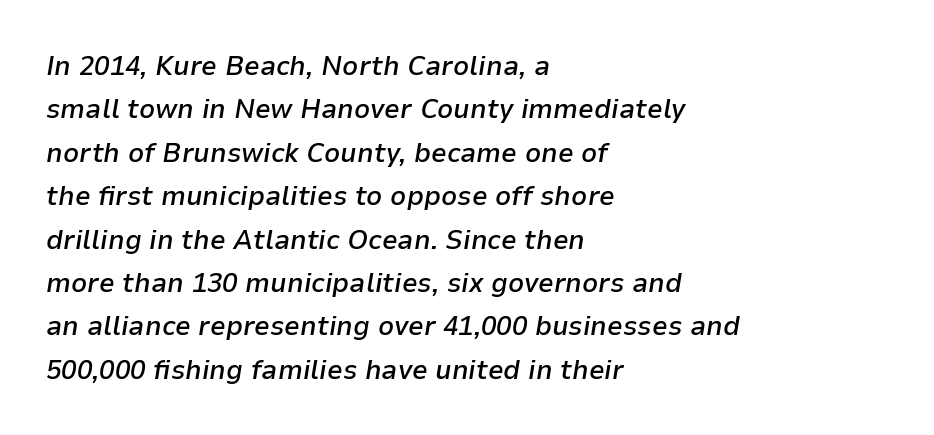
The face used here is proportionally spaced, like ordinary book or web type. Caption: multi-line text, flush left, ragged right. Horizontal bands of white between lines are of average thickness. Is the letter spacing exaggerated? No — it looks like the ordinary default. The zone under the glyphs is completely vacant. Set as a demibold, roughly 600 on the weight scale.
